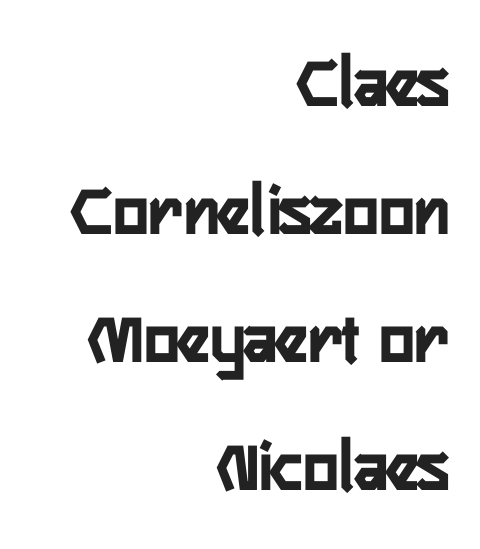
The image shows 74 px semibold, condensed sans-serif type, upright; set right-aligned, line spacing 1.73x, normal letter spacing, not underlined; low stroke contrast and a medium x-height.
